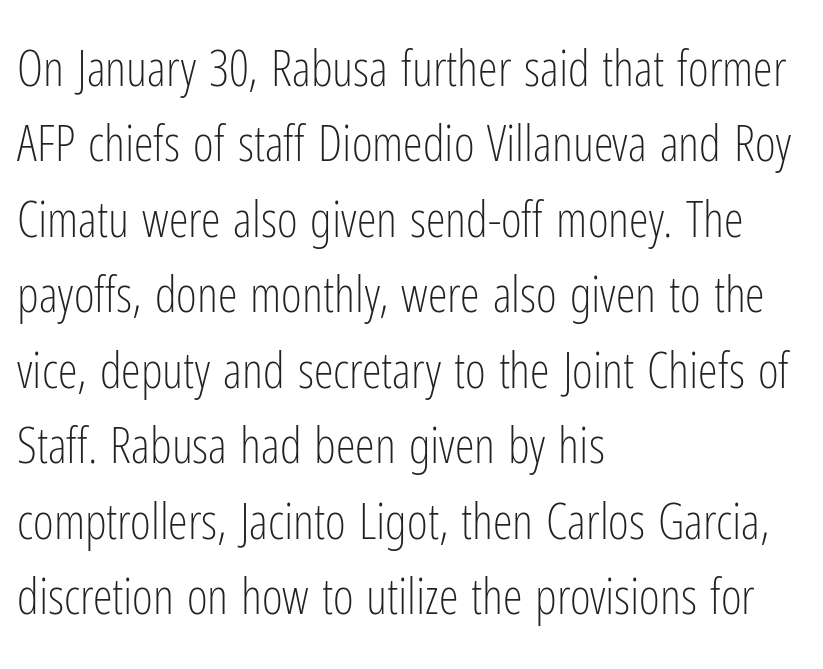
Q: Is the text bold? A: No.
Q: Is the text italic (slanted)? A: No, it is upright.
Q: Is the typeface a serif or a sans-serif typeface? A: Sans-serif.
Q: Is the text underlined? A: No.
Q: How is the paragraph aligned? A: Left-aligned.
Q: Is the spacing between letters normal or unusually wide? A: Normal.
Q: Is the spacing between lines tight, normal or loose? A: Normal.
Q: Width (condensed, normal, or wide)? A: Condensed.
Q: Stroke contrast? A: Low.
Q: x-height? A: Medium.
Q: Monospaced? A: No.
